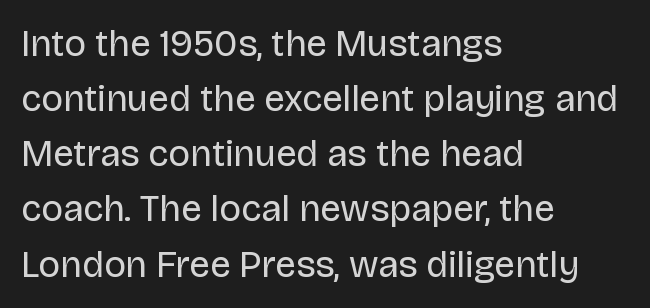
Q: Is the text bold? A: No.
Q: Is the text italic (slanted)? A: No, it is upright.
Q: Is the typeface a serif or a sans-serif typeface? A: Sans-serif.
Q: Is the text underlined? A: No.
Q: How is the paragraph aligned? A: Left-aligned.
Q: Is the spacing between letters normal or unusually wide? A: Normal.
Q: Is the spacing between lines tight, normal or loose? A: Normal.
Q: Width (condensed, normal, or wide)? A: Normal.
Q: Stroke contrast? A: Low.
Q: x-height? A: Large.
Q: Monospaced? A: No.
